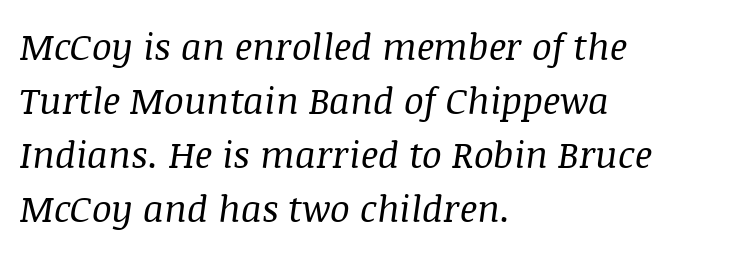
The image shows 37 px regular-weight serif type, italic (leaning right); set left-aligned, normal line spacing (1.46x), normal letter spacing, not underlined; medium stroke contrast and a large x-height.
